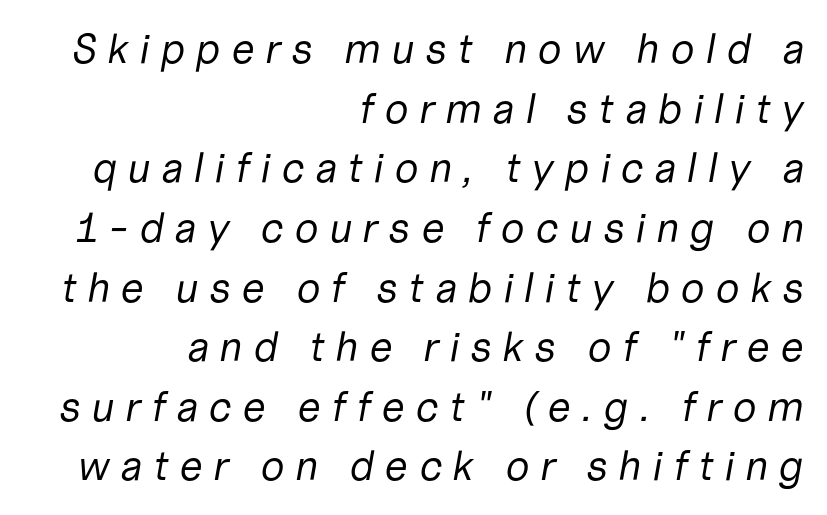
{"italic": "yes", "lean": "right", "slant_degrees": 10, "bold": "no", "weight": "regular", "width": "normal", "stroke_contrast": "low", "x_height": "medium", "monospaced": "no", "underline": "no", "align": "right", "line_spacing": "normal", "line_spacing_ratio": 1.42, "letter_spacing": "wide", "letter_spacing_em": 0.24, "glyph_px": 42}
